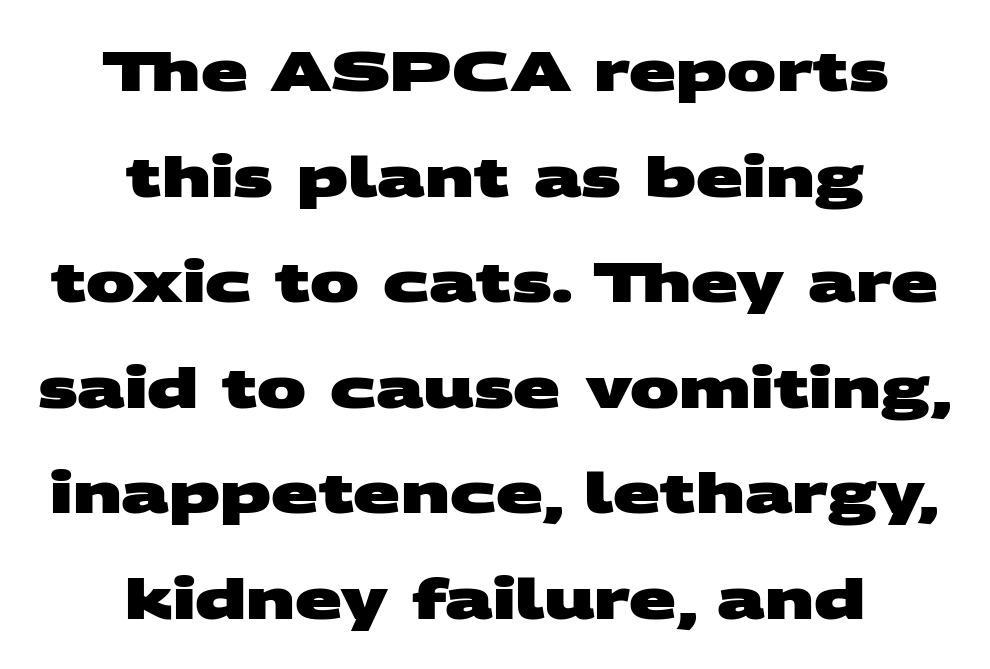
The image shows 55 px heavy, wide sans-serif type; set centered, loose line spacing (1.92x), normal letter spacing, not underlined; medium stroke contrast and a large x-height.
